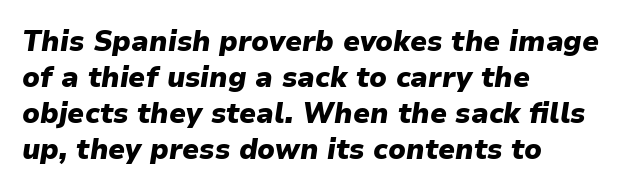
Q: Is the text bold? A: Yes.
Q: Is the text italic (slanted)? A: Yes, it leans right by about 9 degrees.
Q: Is the text underlined? A: No.
Q: How is the paragraph aligned? A: Left-aligned.
Q: Is the spacing between letters normal or unusually wide? A: Normal.
Q: Is the spacing between lines tight, normal or loose? A: Normal.
Q: Width (condensed, normal, or wide)? A: Normal.
Q: Stroke contrast? A: Low.
Q: x-height? A: Medium.
Q: Monospaced? A: No.
